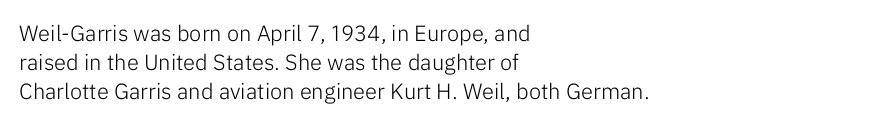
The image shows 22 px text type, upright; set left-aligned, normal line spacing (1.31x), normal letter spacing, not underlined.
